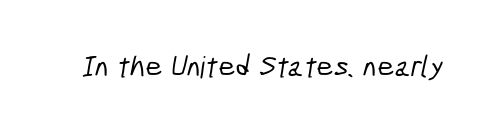
Q: Is the typeface a serif or a sans-serif typeface? A: Sans-serif.
Q: Is the text underlined? A: No.
Q: Is the spacing between letters normal or unusually wide? A: Normal.
Q: Width (condensed, normal, or wide)? A: Condensed.
Q: Stroke contrast? A: Low.
Q: x-height? A: Medium.
Q: Monospaced? A: No.
